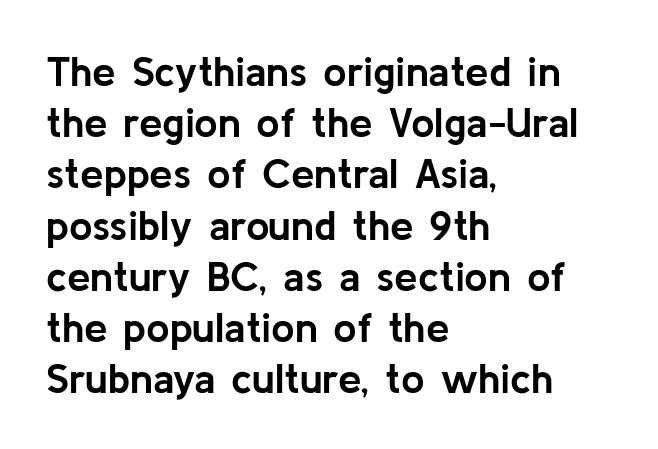
Q: Is the text bold? A: Yes.
Q: Is the text italic (slanted)? A: No, it is upright.
Q: Is the typeface a serif or a sans-serif typeface? A: Sans-serif.
Q: Is the text underlined? A: No.
Q: How is the paragraph aligned? A: Left-aligned.
Q: Is the spacing between letters normal or unusually wide? A: Normal.
Q: Width (condensed, normal, or wide)? A: Normal.
Q: Stroke contrast? A: Low.
Q: x-height? A: Medium.
Q: Monospaced? A: No.
